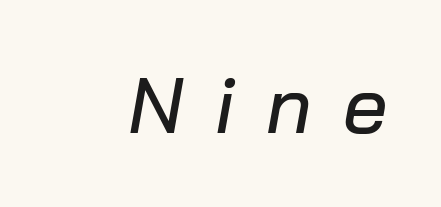
A typesetter would call this heavily tracked-out type. You could not count columns in this text — the font is proportionally spaced. Characters are canted at an angle relative to the baseline's perpendicular. The area under the type is left untouched.
